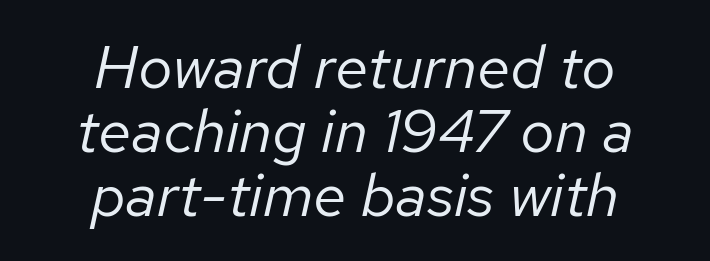
Q: Is the text bold? A: No.
Q: Is the text italic (slanted)? A: Yes, it leans right by about 12 degrees.
Q: Is the text underlined? A: No.
Q: How is the paragraph aligned? A: Centered.
Q: Is the spacing between letters normal or unusually wide? A: Normal.
Q: Is the spacing between lines tight, normal or loose? A: Tight.
Q: Width (condensed, normal, or wide)? A: Normal.
Q: Stroke contrast? A: Low.
Q: x-height? A: Medium.
Q: Monospaced? A: No.
